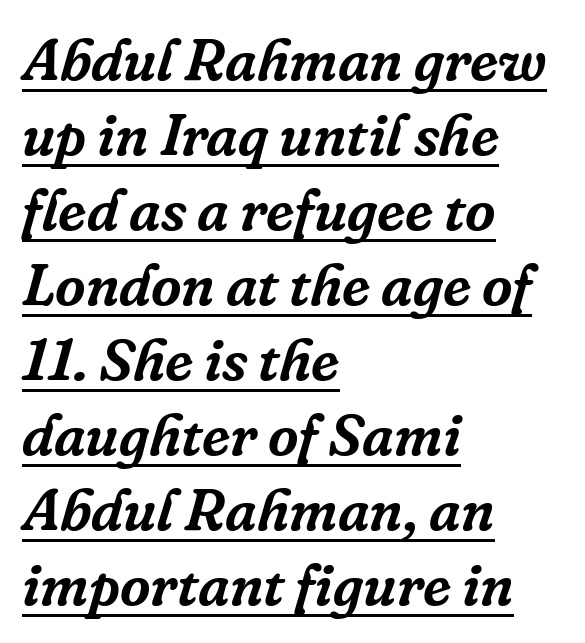
{"serif": "yes", "italic": "yes", "lean": "right", "slant_degrees": 16, "width": "normal", "stroke_contrast": "low", "x_height": "medium", "monospaced": "no", "underline": "yes", "align": "left", "line_spacing": "normal", "line_spacing_ratio": 1.27, "letter_spacing": "normal", "letter_spacing_em": 0.0, "glyph_px": 59}
